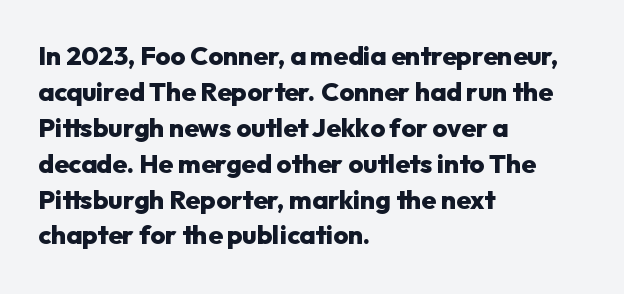
{"italic": "no", "bold": "yes", "underline": "no", "align": "left", "line_spacing": "normal", "line_spacing_ratio": 1.38, "letter_spacing": "normal", "letter_spacing_em": 0.0, "glyph_px": 26}
